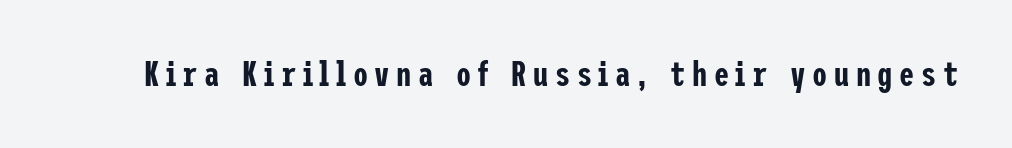
The image shows 34 px condensed sans-serif type, upright; set not underlined; low stroke contrast and a medium x-height.
